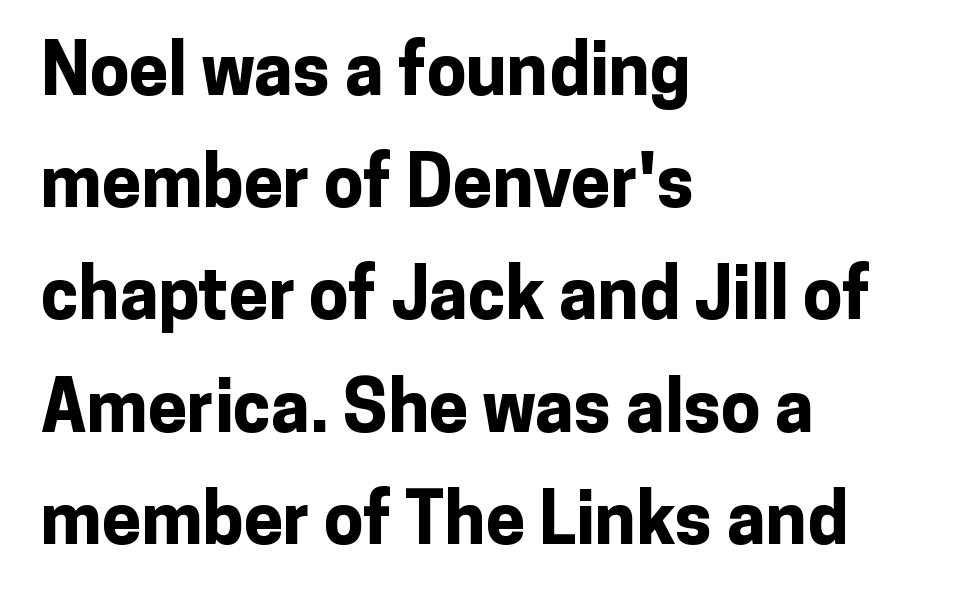
These words are printed bold, with thick strokes throughout. Casual observation: everything's shoved over to the left. This block has exactly the height ordinary leading produces. Tracking here is standard; glyphs follow each other at the usual distance. These lines are rendered in a variable-pitch font. Anything drawn beneath the words? Only blank space.
